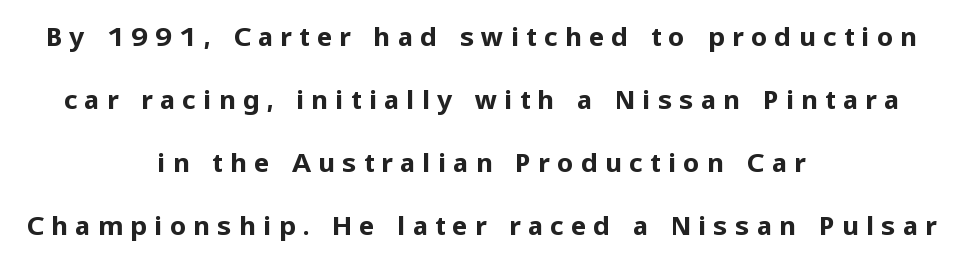
Spacing between characters has been opened up far beyond the box default. This is roman type, the default non-slanted kind. Beneath every word, the page is bare. The space between consecutive lines is lavish. Is the block centered? Yes — each line is placed symmetrically about the middle.
